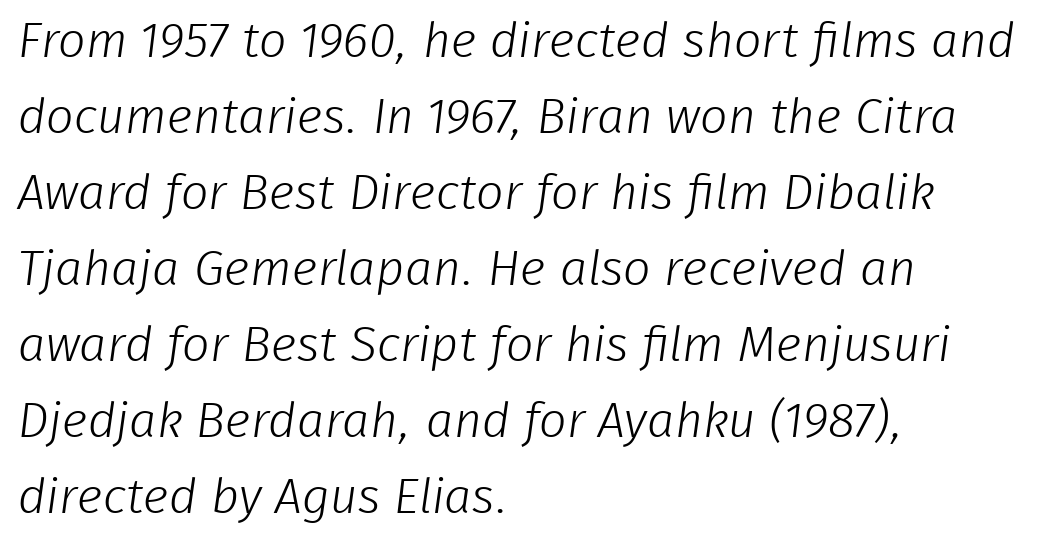
Bold? No — there's no thickening of the strokes. The designer went with a sans here, leaving each stem footless. The strip under each line holds only bare page. Nothing unusual about the tracking: characters are spaced as the font intends. Horizontal bands of white between lines are of average thickness. This sample has the flowing, uneven cadence of proportional lettering.
